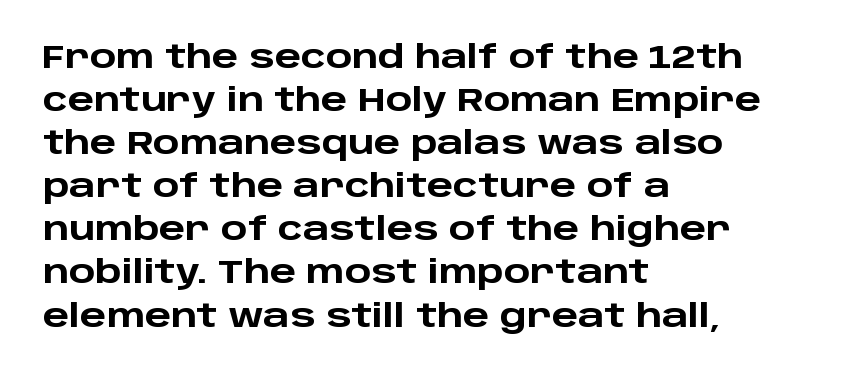
Q: Is the text bold? A: Yes.
Q: Is the text italic (slanted)? A: No, it is upright.
Q: Is the typeface a serif or a sans-serif typeface? A: Sans-serif.
Q: Is the text underlined? A: No.
Q: How is the paragraph aligned? A: Left-aligned.
Q: Is the spacing between letters normal or unusually wide? A: Normal.
Q: Is the spacing between lines tight, normal or loose? A: Normal.
Q: Width (condensed, normal, or wide)? A: Wide.
Q: Stroke contrast? A: Low.
Q: x-height? A: Large.
Q: Monospaced? A: No.
